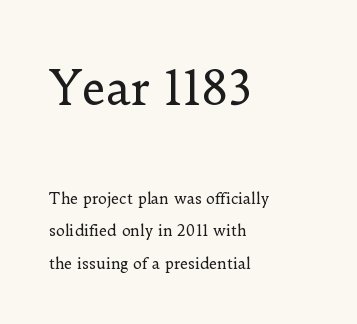
Line starts are locked; line ends wander. Vertical strokes here are truly vertical. Block one is the big one; block two sits smaller underneath. Tracking value appears to be zero — textbook default spacing. Little horizontal feet cap the strokes, marking this as serif type.
